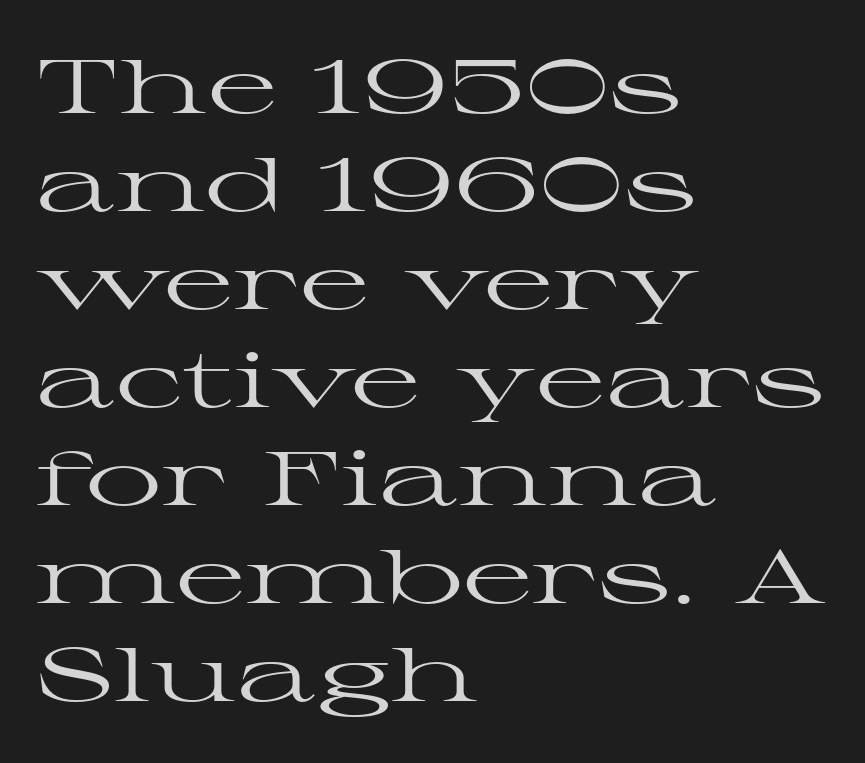
Leftover space on each line is placed entirely after the last word. Descenders hang freely into open space. These lines are composed in type with serifs. How are the letters spaced? Ordinarily, with no added tracking. Each letter keeps its own natural width here, so spacing adapts to shape.
